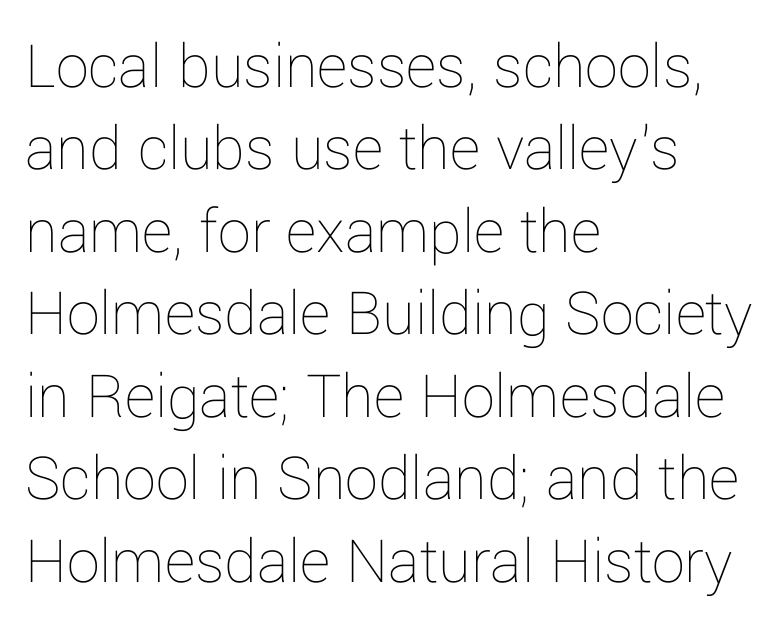
The tracking reads as untouched default to a designer's eye. The paragraph has a hard left edge and a soft right edge. Stems and bowls with no extra thickness — not bold. When letters stand straight like this, we call the style roman or upright. A typesetter would call this proportional, since set widths differ per character. Lines of text with bare space underneath.
